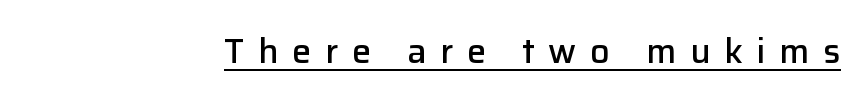
The face used here is rendered with a markedly widened letterfit. Is this a sans? Yes — the strokes have no serifs. These lines are rendered in a variable-pitch font. The specimen includes a rule beneath the text block's lines.
